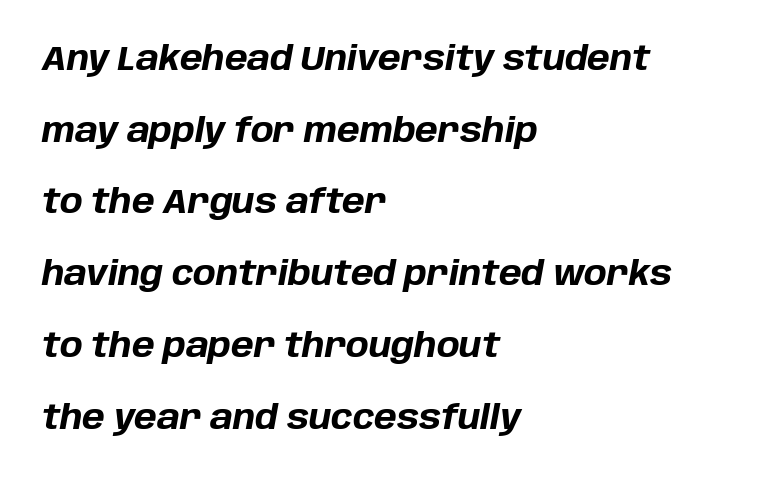
The passage shown is typed in a proportional face where columns would drift. Compared with typical body copy, the letter spacing here is the same. The space beneath each line is pristine and unruled. Strong, thick strokes mark this as bold type.
